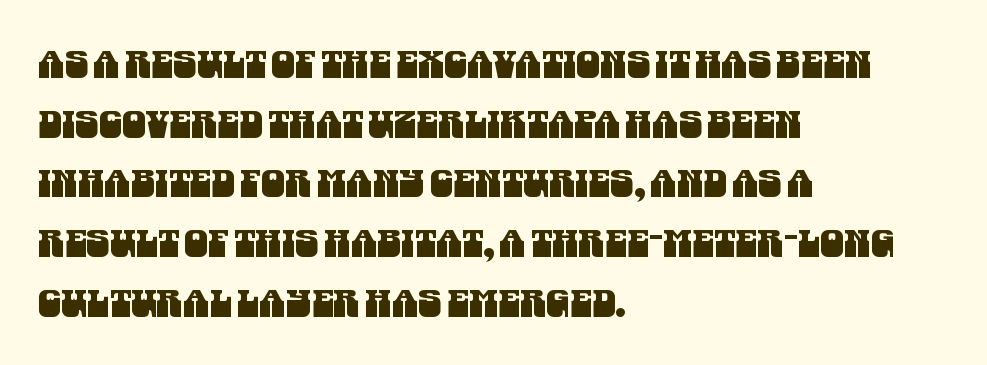
Q: Is the typeface a serif or a sans-serif typeface? A: Sans-serif.
Q: Is the text underlined? A: No.
Q: How is the paragraph aligned? A: Left-aligned.
Q: Is the spacing between letters normal or unusually wide? A: Normal.
Q: Is the spacing between lines tight, normal or loose? A: Normal.
Q: Width (condensed, normal, or wide)? A: Condensed.
Q: Stroke contrast? A: Medium.
Q: x-height? A: Large.
Q: Monospaced? A: No.
